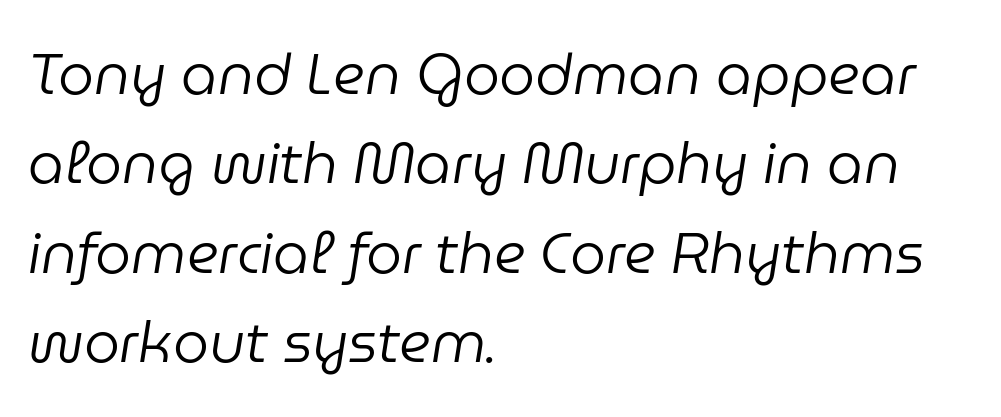
{"italic": "yes", "lean": "right", "slant_degrees": 9, "bold": "no", "weight": "regular", "width": "normal", "stroke_contrast": "low", "x_height": "medium", "monospaced": "no", "underline": "no", "align": "left", "line_spacing": "normal", "line_spacing_ratio": 1.57, "letter_spacing": "normal", "letter_spacing_em": 0.0, "glyph_px": 57}
